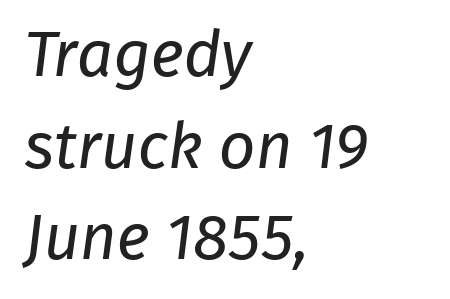
Q: Is the text bold? A: No.
Q: Is the typeface a serif or a sans-serif typeface? A: Sans-serif.
Q: Is the text underlined? A: No.
Q: How is the paragraph aligned? A: Left-aligned.
Q: Is the spacing between letters normal or unusually wide? A: Normal.
Q: Is the spacing between lines tight, normal or loose? A: Normal.
Q: Width (condensed, normal, or wide)? A: Normal.
Q: Stroke contrast? A: Low.
Q: x-height? A: Medium.
Q: Monospaced? A: No.
